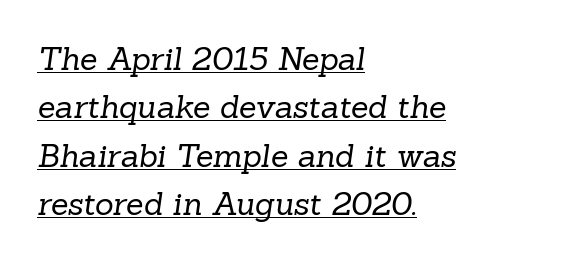
{"serif": "yes", "bold": "no", "weight": "regular", "width": "normal", "stroke_contrast": "low", "x_height": "medium", "monospaced": "no", "underline": "yes", "align": "left", "line_spacing": "normal", "line_spacing_ratio": 1.51, "letter_spacing": "normal", "letter_spacing_em": 0.0, "glyph_px": 32}
